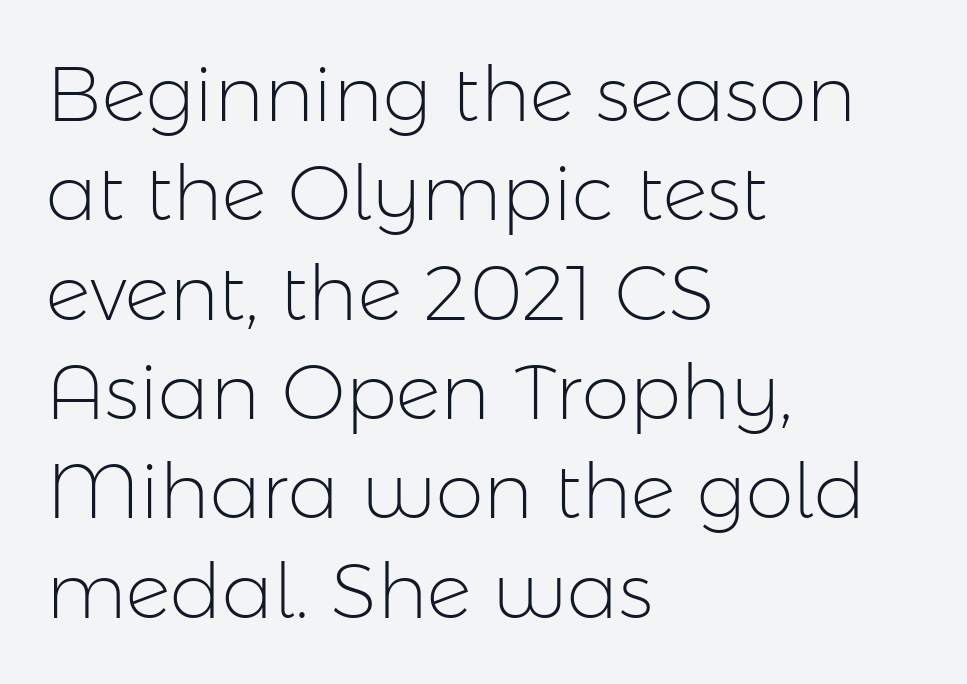
The typesetter chose a ragged-right arrangement here. Whoever set this chose a conventional vertical rhythm. These lines are rendered in a variable-pitch font. Does the type have serifs? No, each stem ends abruptly. The tracking reads as untouched default to a designer's eye. The typography opts for an upright posture over an oblique one.
